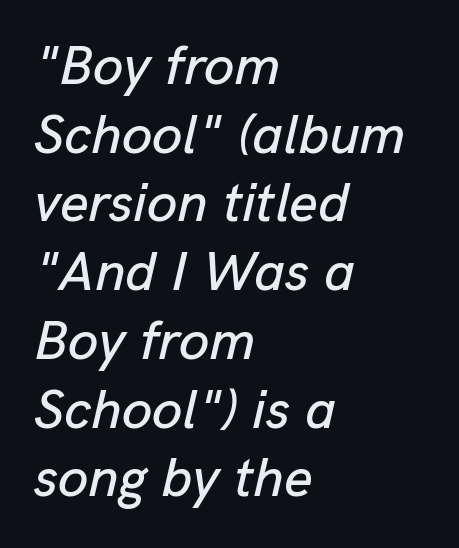
{"italic": "yes", "lean": "right", "slant_degrees": 13, "width": "normal", "stroke_contrast": "low", "x_height": "medium", "monospaced": "no", "underline": "no", "align": "left", "line_spacing": "normal", "line_spacing_ratio": 1.25, "letter_spacing": "normal", "letter_spacing_em": 0.0, "glyph_px": 55}
